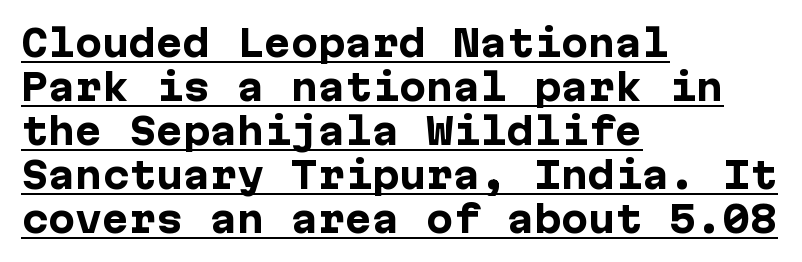
Q: Is the text bold? A: Yes.
Q: Is the text italic (slanted)? A: No, it is upright.
Q: Is the typeface a serif or a sans-serif typeface? A: Sans-serif.
Q: Is the text underlined? A: Yes.
Q: How is the paragraph aligned? A: Left-aligned.
Q: Is the spacing between letters normal or unusually wide? A: Normal.
Q: Width (condensed, normal, or wide)? A: Normal.
Q: Stroke contrast? A: Low.
Q: x-height? A: Medium.
